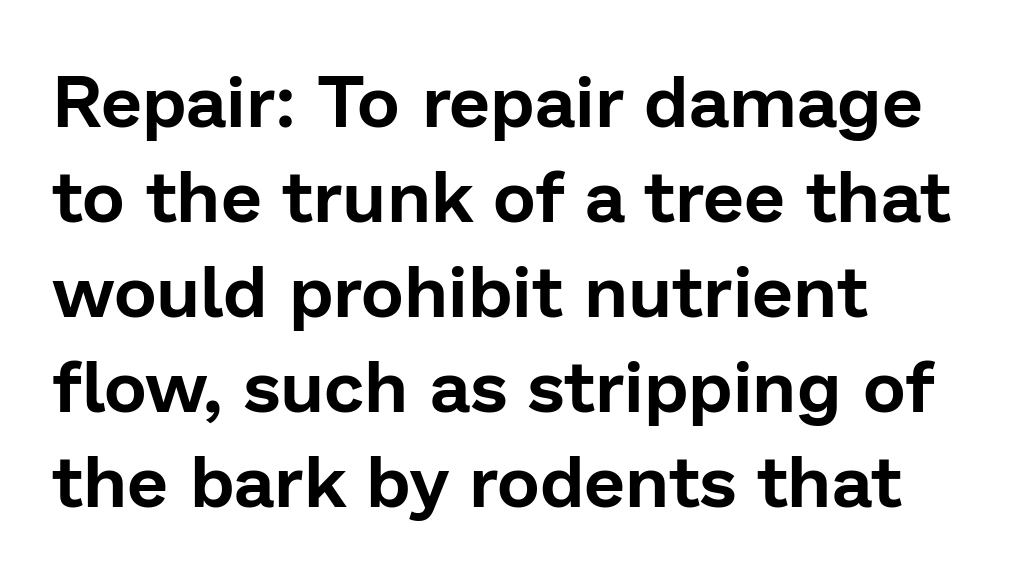
The image shows 73 px sans-serif type, upright; set left-aligned, normal line spacing (1.3x), normal letter spacing, not underlined; low stroke contrast and a medium x-height.
